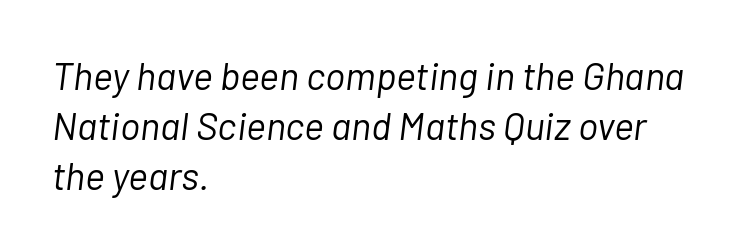
The image shows 38 px light type, italic (leaning right); set left-aligned, normal line spacing (1.31x), normal letter spacing, not underlined; low stroke contrast and a medium x-height.
